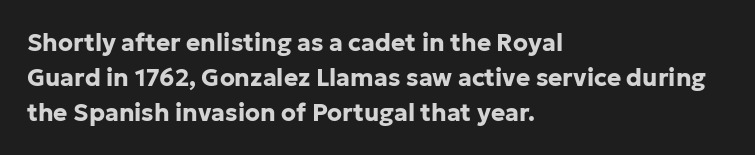
Q: Is the text bold? A: Yes.
Q: Is the text italic (slanted)? A: No, it is upright.
Q: Is the text underlined? A: No.
Q: How is the paragraph aligned? A: Left-aligned.
Q: Is the spacing between letters normal or unusually wide? A: Normal.
Q: Is the spacing between lines tight, normal or loose? A: Normal.
